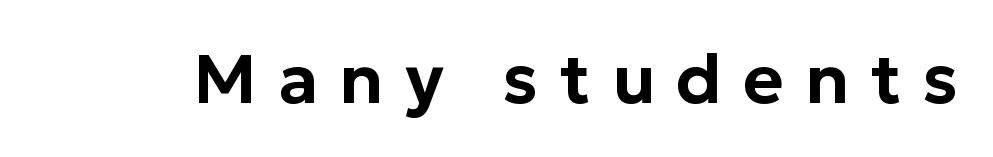
{"serif": "no", "italic": "no", "width": "normal", "stroke_contrast": "low", "x_height": "medium", "monospaced": "no", "underline": "no", "letter_spacing": "wide", "letter_spacing_em": 0.31, "glyph_px": 69}
